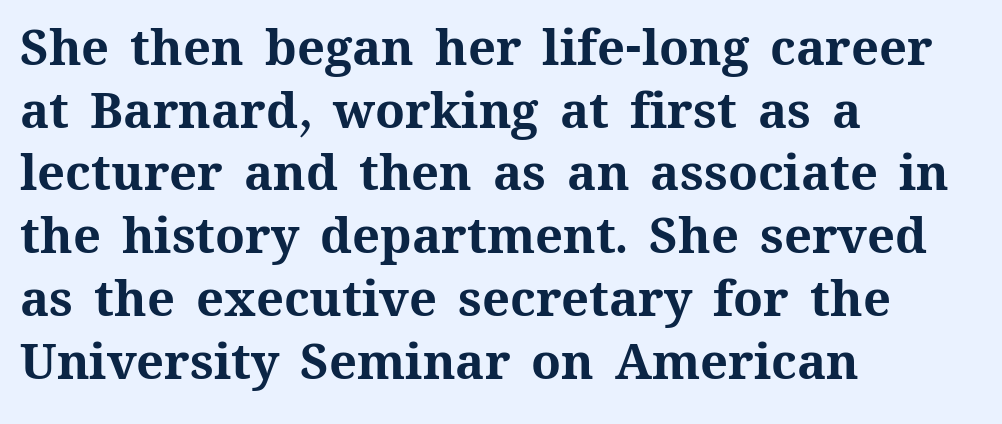
The image shows 49 px bold type, upright; set left-aligned, normal line spacing (1.28x), normal letter spacing, not underlined; medium stroke contrast and a medium x-height.
